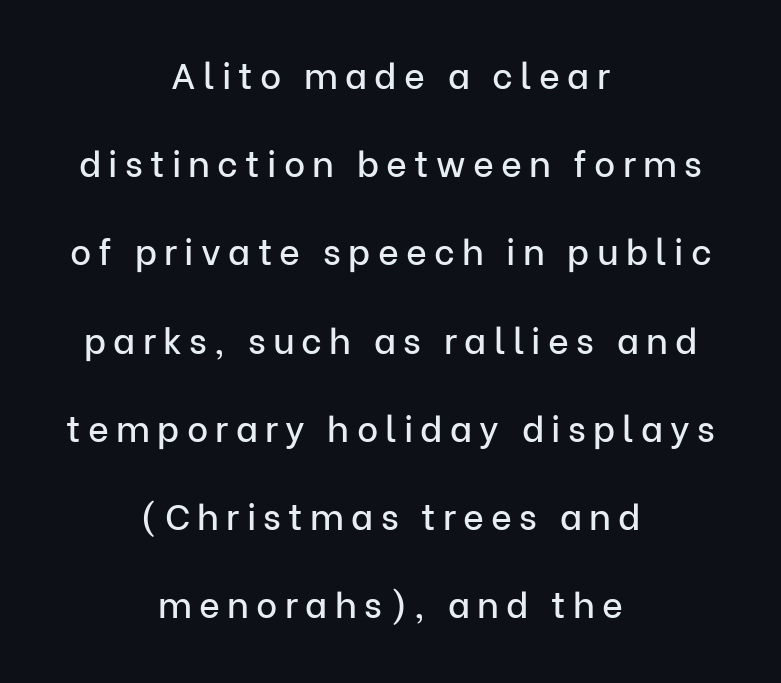
{"serif": "no", "italic": "no", "width": "normal", "stroke_contrast": "low", "x_height": "medium", "monospaced": "no", "underline": "no", "align": "center", "line_spacing": "loose", "line_spacing_ratio": 2.45, "letter_spacing": "wide", "letter_spacing_em": 0.2, "glyph_px": 36}
